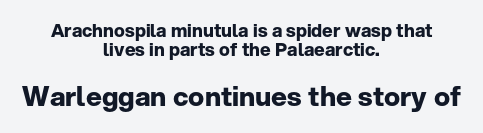
Descenders are the only things crossing below the line. The strokes are fattened all the way to bold. Whoever set this chose condensed vertical rhythm over breathing room. Letter spacing: default.
